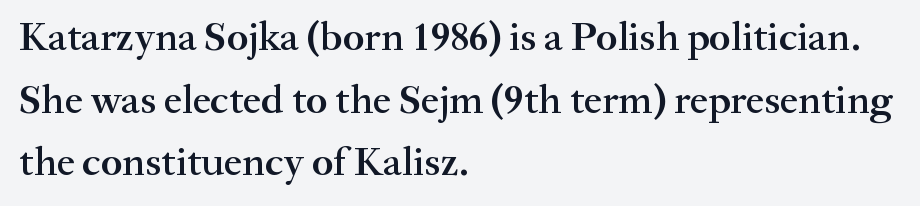
{"serif": "yes", "italic": "no", "bold": "semi", "weight": "semibold", "width": "normal", "stroke_contrast": "medium", "x_height": "small", "monospaced": "no", "underline": "no", "align": "left", "line_spacing": "normal", "line_spacing_ratio": 1.53, "letter_spacing": "normal", "letter_spacing_em": 0.0, "glyph_px": 41}
